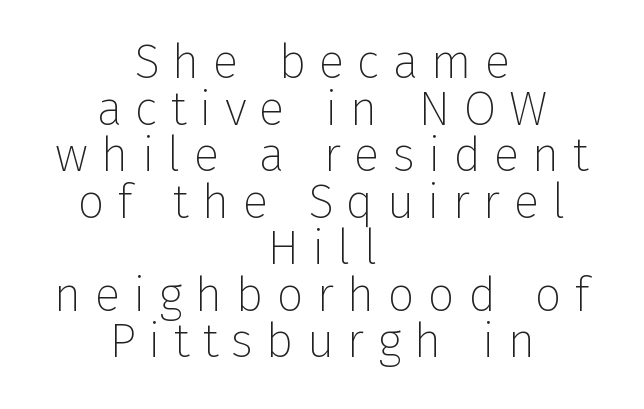
{"serif": "no", "italic": "no", "bold": "no", "weight": "thin", "width": "normal", "stroke_contrast": "low", "x_height": "medium", "monospaced": "no", "underline": "no", "align": "center", "line_spacing": "tight", "line_spacing_ratio": 0.97, "letter_spacing": "wide", "letter_spacing_em": 0.27, "glyph_px": 48}
